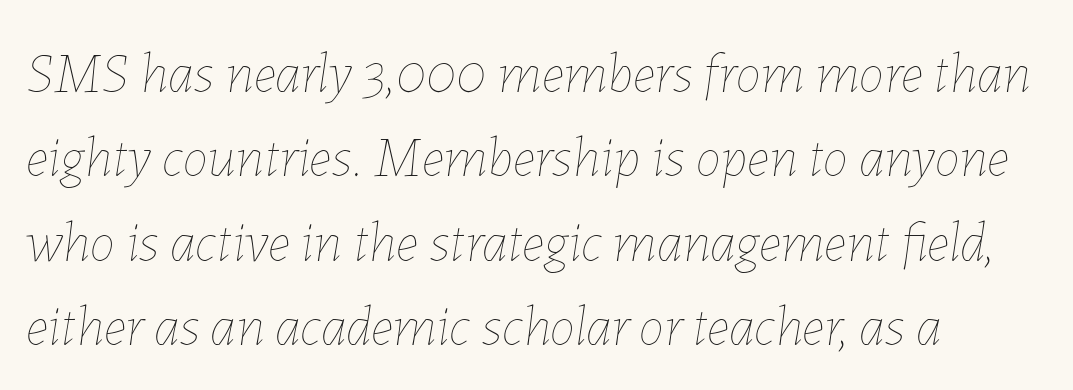
The image shows 57 px thin type, italic (leaning right); set left-aligned, normal line spacing (1.48x), normal letter spacing, not underlined; low stroke contrast and a medium x-height.
